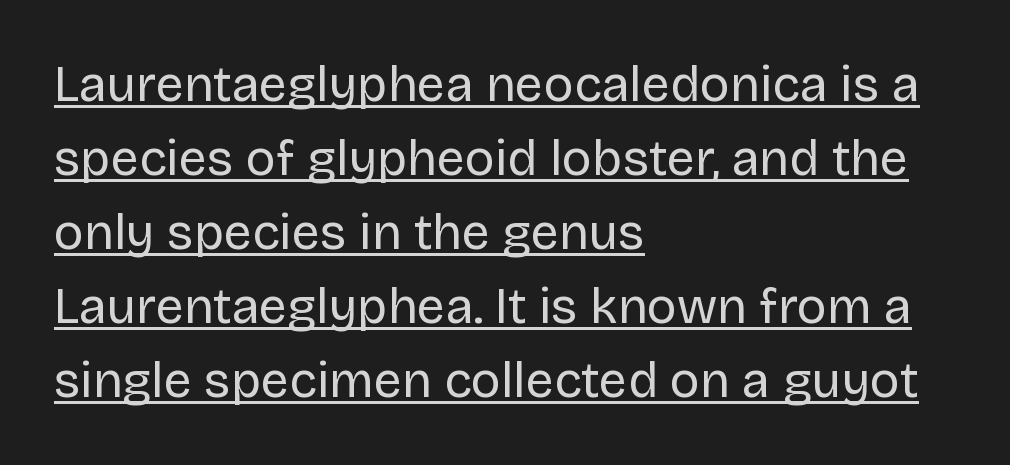
{"serif": "no", "italic": "no", "bold": "no", "weight": "regular", "width": "normal", "stroke_contrast": "low", "x_height": "large", "monospaced": "no", "underline": "yes", "align": "left", "line_spacing": "normal", "line_spacing_ratio": 1.48, "letter_spacing": "normal", "letter_spacing_em": 0.0, "glyph_px": 50}
